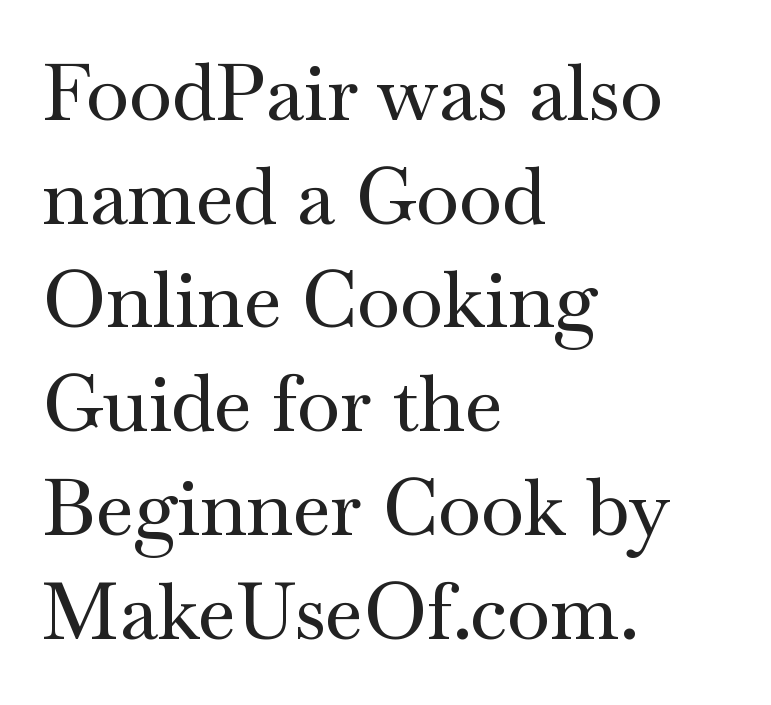
Q: Is the text italic (slanted)? A: No, it is upright.
Q: Is the typeface a serif or a sans-serif typeface? A: Serif.
Q: Is the text underlined? A: No.
Q: How is the paragraph aligned? A: Left-aligned.
Q: Is the spacing between letters normal or unusually wide? A: Normal.
Q: Is the spacing between lines tight, normal or loose? A: Normal.
Q: Width (condensed, normal, or wide)? A: Wide.
Q: Stroke contrast? A: Medium.
Q: x-height? A: Small.
Q: Monospaced? A: No.
